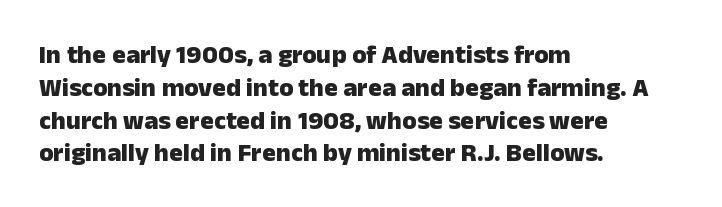
Q: Is the text bold? A: Yes.
Q: Is the text italic (slanted)? A: No, it is upright.
Q: Is the text underlined? A: No.
Q: How is the paragraph aligned? A: Left-aligned.
Q: Is the spacing between letters normal or unusually wide? A: Normal.
Q: Is the spacing between lines tight, normal or loose? A: Normal.
